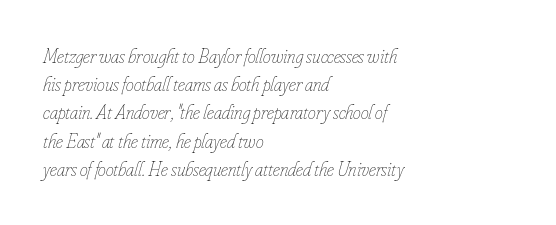
{"italic": "yes", "lean": "right", "slant_degrees": 16, "bold": "no", "underline": "no", "align": "left", "line_spacing": "normal", "line_spacing_ratio": 1.41, "letter_spacing": "normal", "letter_spacing_em": 0.0, "glyph_px": 20}
